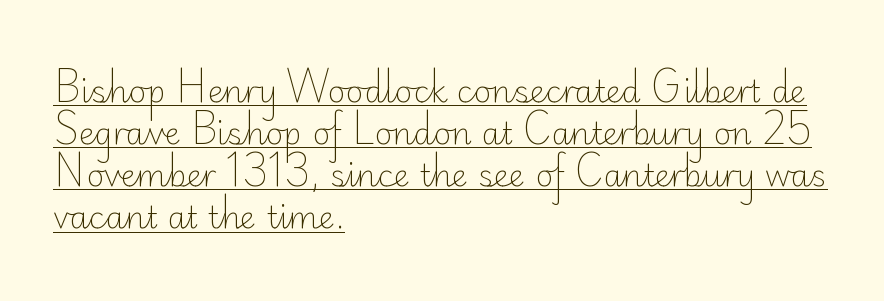
No extra ink here — the face is not bold. Honestly, the row spacing looks completely unremarkable. Underlined type. The rendering uses natural spacing where letterforms have individual widths. A sans-serif font was chosen for this passage.
